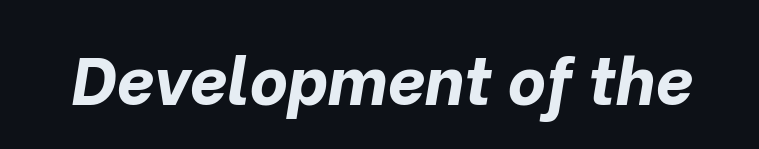
Q: Is the text bold? A: Yes.
Q: Is the text italic (slanted)? A: Yes, it leans right by about 10 degrees.
Q: Is the text underlined? A: No.
Q: Is the spacing between letters normal or unusually wide? A: Normal.
Q: Width (condensed, normal, or wide)? A: Normal.
Q: Stroke contrast? A: Low.
Q: x-height? A: Medium.
Q: Monospaced? A: No.
